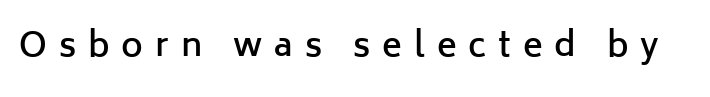
Typographically, this falls in the sans-serif category. Firm but not heavy-handed strokes: this text is semibold. How are the letters spaced? Widely, with obvious added tracking. Each row of text sits above clean, open space. Think of a printed novel: that variable character pitch is what you see here.
